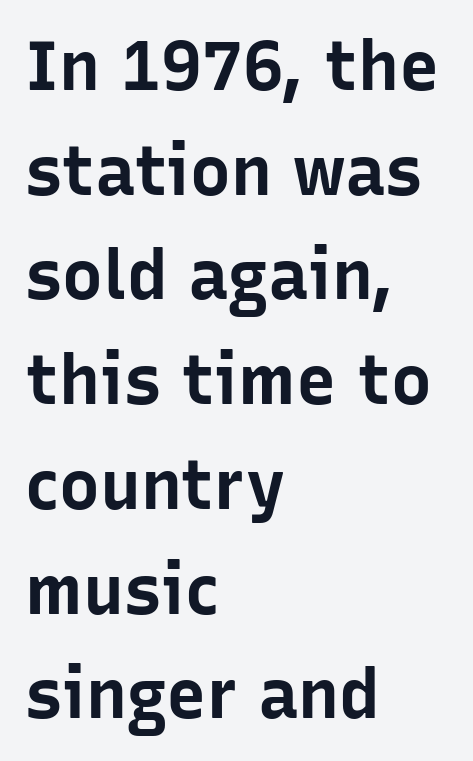
Each row of text sits above clean, open space. The type sits square on the baseline with zero lean. How would I describe the line gaps? Plain and ordinary. The letters advance in unequal steps, a hallmark of proportional type.
